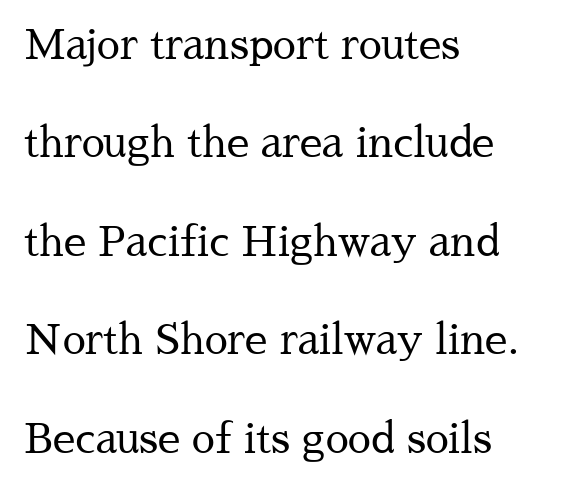
Q: Is the text bold? A: No.
Q: Is the text italic (slanted)? A: No, it is upright.
Q: Is the typeface a serif or a sans-serif typeface? A: Serif.
Q: Is the text underlined? A: No.
Q: How is the paragraph aligned? A: Left-aligned.
Q: Is the spacing between letters normal or unusually wide? A: Normal.
Q: Is the spacing between lines tight, normal or loose? A: Loose.
Q: Width (condensed, normal, or wide)? A: Normal.
Q: Stroke contrast? A: Medium.
Q: x-height? A: Medium.
Q: Monospaced? A: No.
